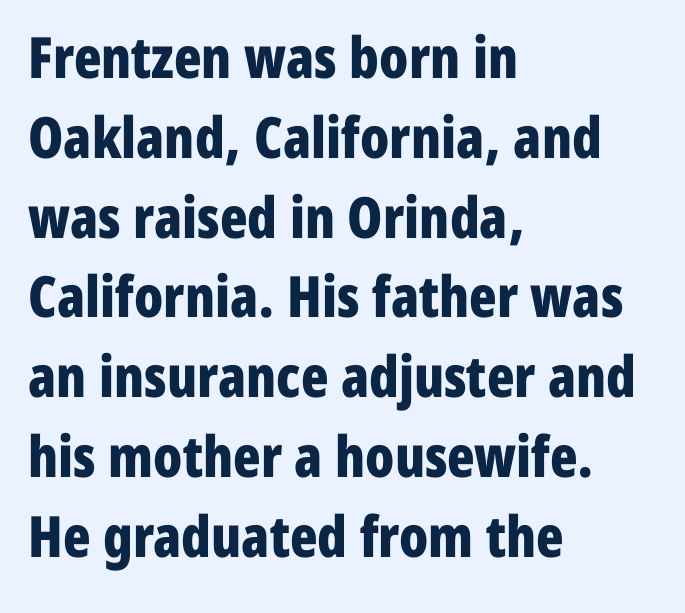
The image shows 57 px bold, condensed sans-serif type, upright; set left-aligned, normal line spacing (1.4x), normal letter spacing, not underlined; low stroke contrast and a medium x-height.
